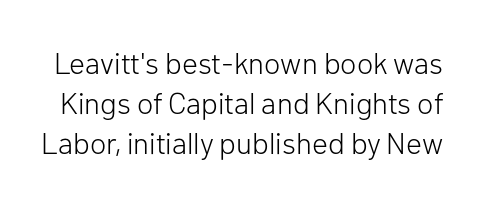
The image shows 30 px light sans-serif type, upright; set normal line spacing (1.33x), normal letter spacing, not underlined; low stroke contrast and a medium x-height.
